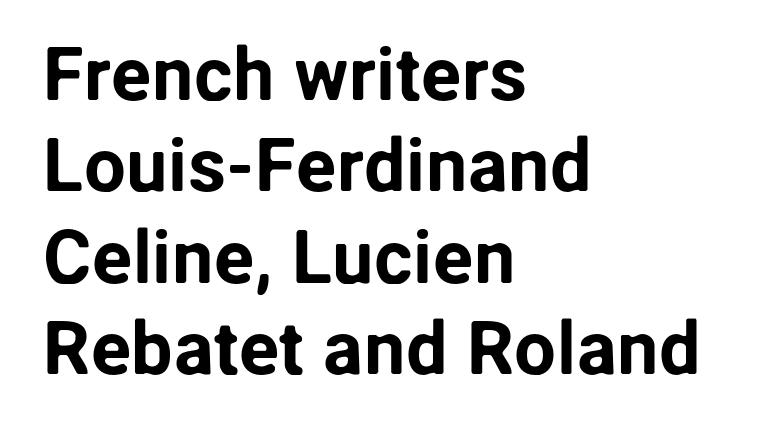
{"serif": "no", "italic": "no", "width": "normal", "stroke_contrast": "low", "x_height": "medium", "monospaced": "no", "underline": "no", "align": "left", "line_spacing_ratio": 1.22, "letter_spacing": "normal", "letter_spacing_em": 0.0, "glyph_px": 75}
